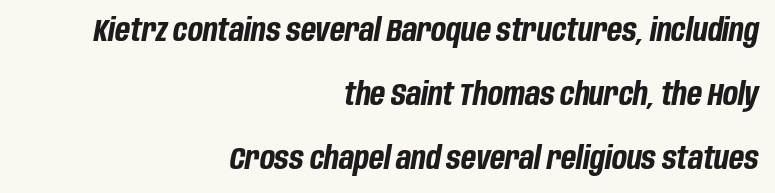
{"italic": "yes", "lean": "right", "slant_degrees": 10, "bold": "yes", "weight": "bold", "width": "condensed", "stroke_contrast": "low", "x_height": "large", "monospaced": "no", "underline": "no", "align": "right", "line_spacing": "loose", "line_spacing_ratio": 2.06, "letter_spacing": "normal", "letter_spacing_em": 0.0, "glyph_px": 31}
